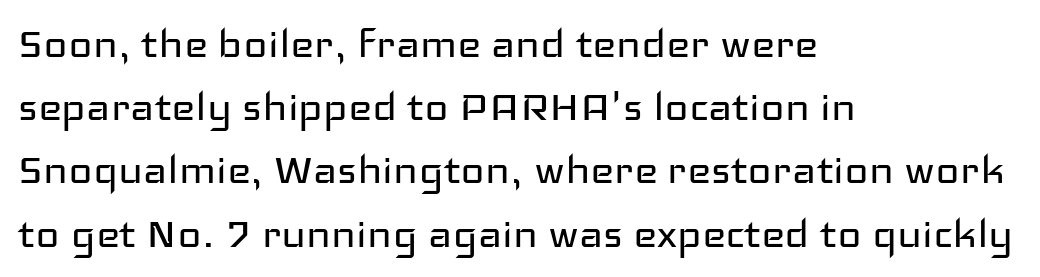
Nothing sits at the stroke ends, so this counts as sans-serif. The gap between lines stays unmarked. The passage shown is not bold in any degree. Between one letter and the next there's only the usual sliver of space. Here the designer chose a conventional face with non-uniform glyph widths.
